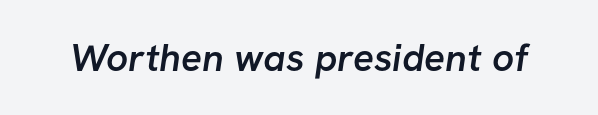
Nope, no serifs anywhere on these letters. The face used here is proportionally spaced, like ordinary book or web type. Observe the ordinary spacing: letters are neighbours, not strangers. The typesetting leans somewhat heavy: a semibold. No word sits above an underline.
